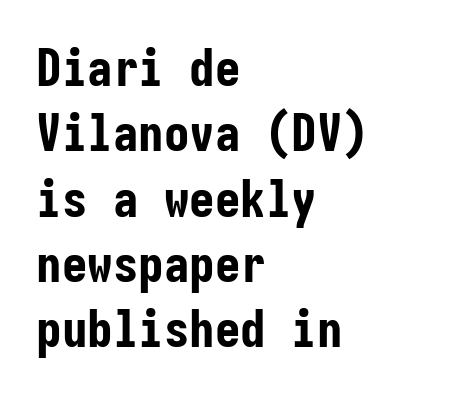
Q: Is the text bold? A: Yes.
Q: Is the text italic (slanted)? A: No, it is upright.
Q: Is the typeface a serif or a sans-serif typeface? A: Sans-serif.
Q: Is the text underlined? A: No.
Q: How is the paragraph aligned? A: Left-aligned.
Q: Is the spacing between letters normal or unusually wide? A: Normal.
Q: Is the spacing between lines tight, normal or loose? A: Normal.
Q: Width (condensed, normal, or wide)? A: Condensed.
Q: Stroke contrast? A: Low.
Q: x-height? A: Medium.
Q: Monospaced? A: Yes.
